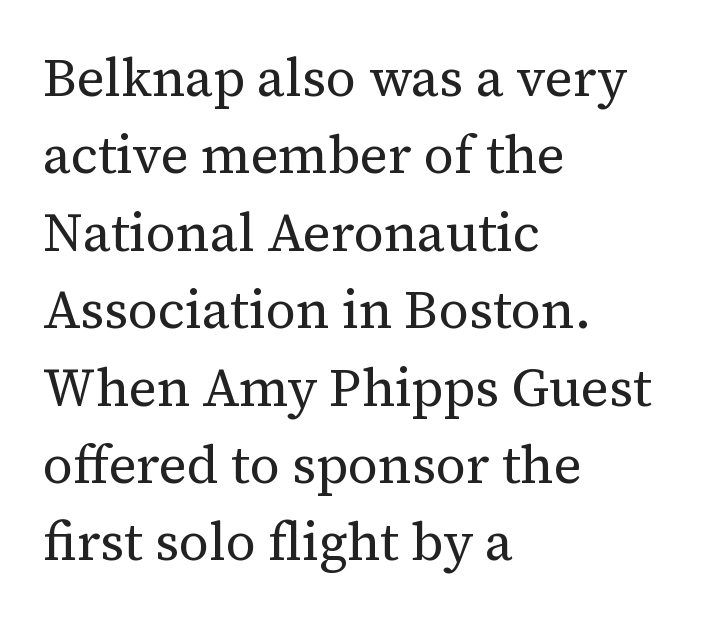
{"serif": "yes", "italic": "no", "bold": "no", "weight": "regular", "width": "normal", "stroke_contrast": "medium", "x_height": "medium", "monospaced": "no", "underline": "no", "align": "left", "line_spacing": "normal", "line_spacing_ratio": 1.46, "letter_spacing": "normal", "letter_spacing_em": 0.0, "glyph_px": 53}
